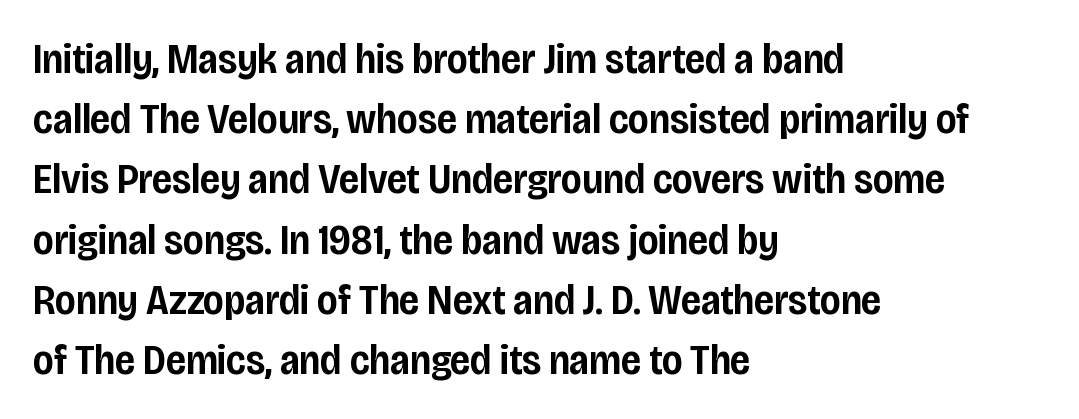
{"serif": "no", "italic": "no", "bold": "semi", "weight": "semibold", "width": "condensed", "stroke_contrast": "low", "x_height": "large", "monospaced": "no", "underline": "no", "align": "left", "line_spacing": "normal", "line_spacing_ratio": 1.4, "letter_spacing": "normal", "letter_spacing_em": 0.0, "glyph_px": 43}
